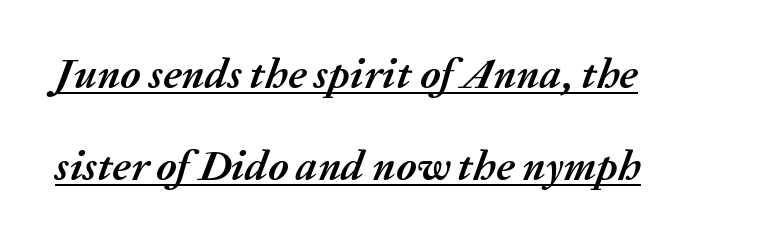
Q: Is the text bold? A: Yes.
Q: Is the text italic (slanted)? A: Yes, it leans right by about 20 degrees.
Q: Is the text underlined? A: Yes.
Q: How is the paragraph aligned? A: Left-aligned.
Q: Is the spacing between letters normal or unusually wide? A: Normal.
Q: Is the spacing between lines tight, normal or loose? A: Loose.
Q: Width (condensed, normal, or wide)? A: Normal.
Q: Stroke contrast? A: Medium.
Q: x-height? A: Medium.
Q: Monospaced? A: No.
